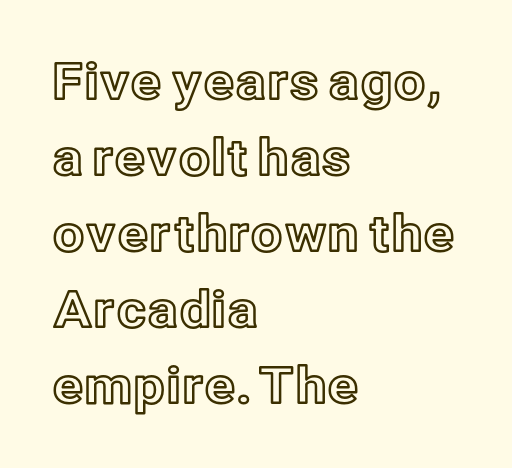
Q: Is the text italic (slanted)? A: No, it is upright.
Q: Is the text underlined? A: No.
Q: How is the paragraph aligned? A: Left-aligned.
Q: Is the spacing between letters normal or unusually wide? A: Normal.
Q: Is the spacing between lines tight, normal or loose? A: Normal.
Q: Width (condensed, normal, or wide)? A: Normal.
Q: x-height? A: Medium.
Q: Monospaced? A: No.
